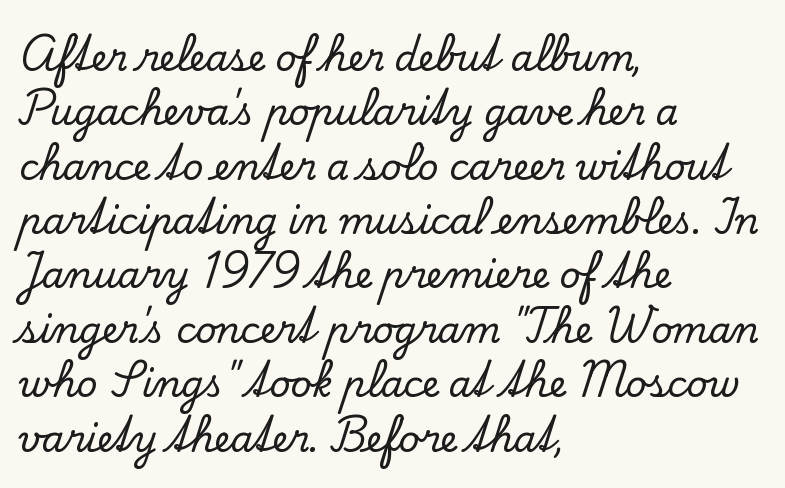
Q: Is the text italic (slanted)? A: Yes.
Q: Is the typeface a serif or a sans-serif typeface? A: Serif.
Q: Is the text underlined? A: No.
Q: How is the paragraph aligned? A: Left-aligned.
Q: Is the spacing between letters normal or unusually wide? A: Normal.
Q: Is the spacing between lines tight, normal or loose? A: Normal.
Q: Width (condensed, normal, or wide)? A: Normal.
Q: Stroke contrast? A: Low.
Q: x-height? A: Small.
Q: Monospaced? A: No.
